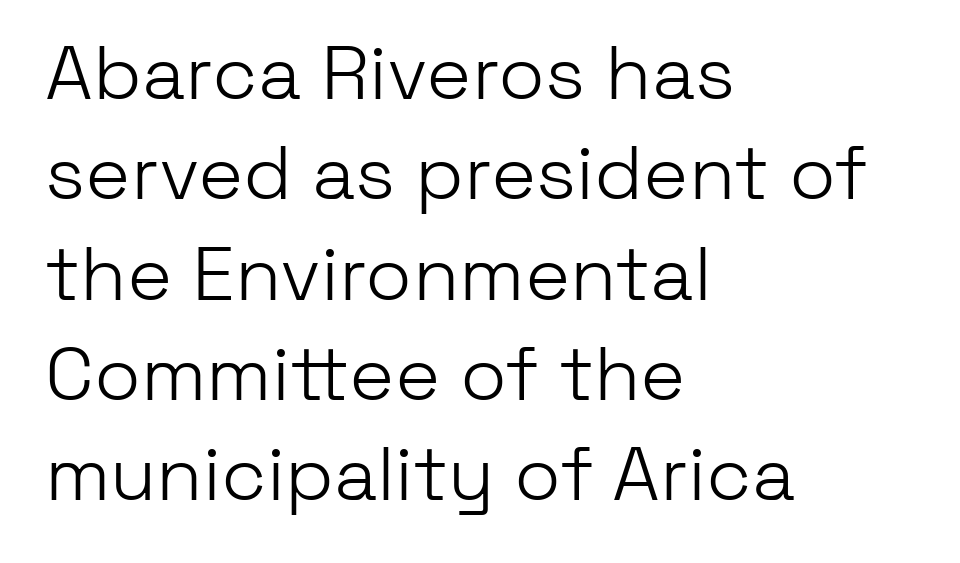
{"serif": "no", "italic": "no", "bold": "no", "weight": "light", "width": "normal", "stroke_contrast": "low", "x_height": "medium", "monospaced": "no", "underline": "no", "align": "left", "line_spacing": "normal", "line_spacing_ratio": 1.32, "letter_spacing": "normal", "letter_spacing_em": 0.0, "glyph_px": 76}
